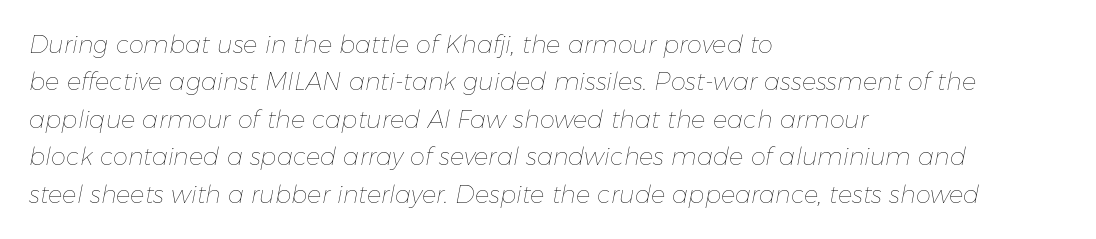
Check the space under the baseline: it is left empty. The leading is moderate, giving the passage an even texture. The glyphs look as if they've been sheared to an angle. Inter-character spacing is left at the font's built-in metrics. The letters look calm and open, with moderate or lighter stems. The lines in this sample share a left origin and differ only in where they stop.
